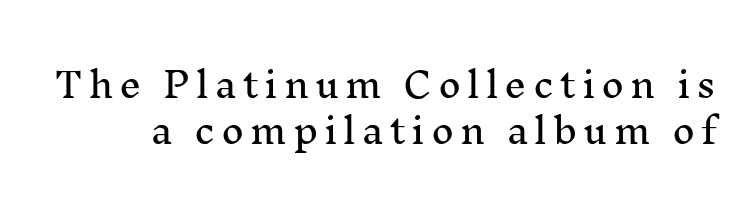
{"serif": "yes", "italic": "no", "width": "normal", "stroke_contrast": "medium", "x_height": "medium", "monospaced": "no", "underline": "no", "line_spacing": "normal", "line_spacing_ratio": 1.31, "glyph_px": 35}
